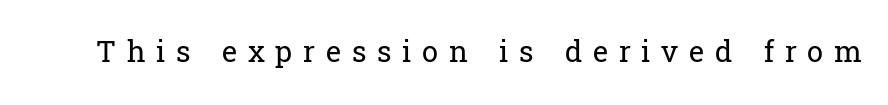
The image shows 29 px regular-weight serif type, upright; set unusually wide letter spacing (+0.37 em), not underlined; low stroke contrast and a medium x-height.
